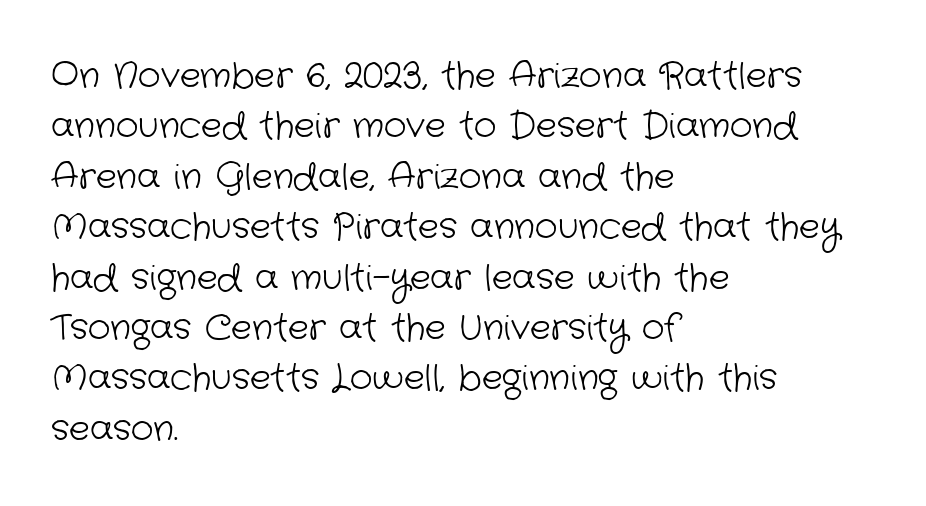
{"serif": "no", "bold": "no", "weight": "light", "width": "normal", "stroke_contrast": "low", "x_height": "medium", "monospaced": "no", "underline": "no", "align": "left", "line_spacing": "normal", "line_spacing_ratio": 1.44, "letter_spacing": "normal", "letter_spacing_em": 0.0, "glyph_px": 35}
